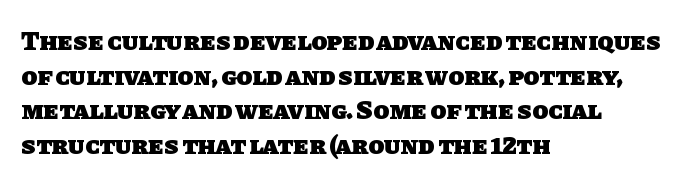
The image shows 26 px bold type; set left-aligned, normal line spacing (1.33x), normal letter spacing, not underlined.
